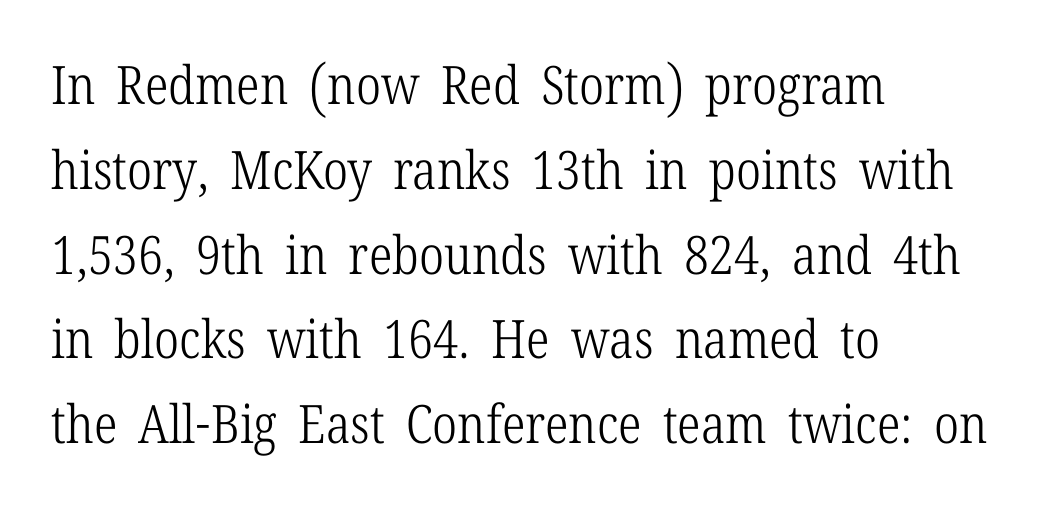
Letters have the restrained weight of plain body copy at most. How would I describe the line gaps? Plain and ordinary. Are there feet on the stems? There are — it's a serif. Think of a printed novel: that variable character pitch is what you see here. The glyphs are unaccompanied by any horizontal stroke below them. Every stem runs plumb, perpendicular to the baseline.
